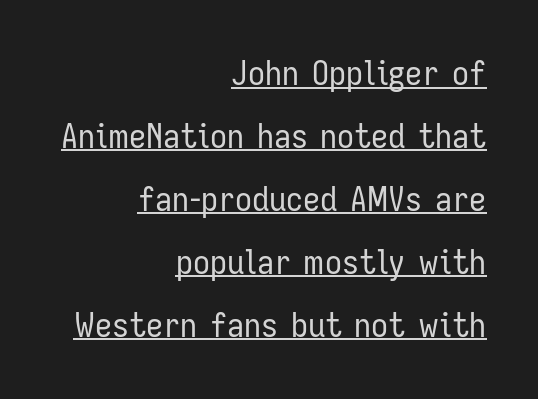
The rendering anchors every line to the right-hand side. Every word sits above its own underline. Tracking here is standard; glyphs follow each other at the usual distance. No heavy texture on the line: the type isn't bold.
